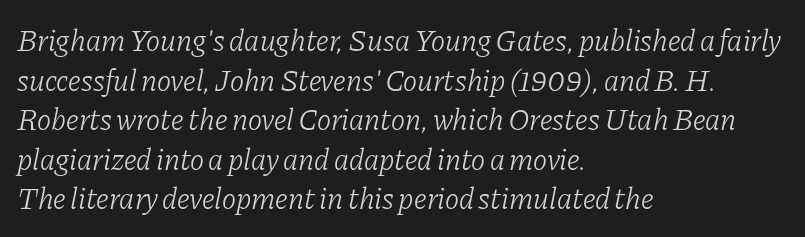
Proportional: the letters do not fall into vertical columns. The area under the type is left untouched. The block of text has a typical density, with ordinary space between rows. The rendering applies a slant to the glyphs. Standard letterfit; no display-style spreading of the glyphs.
